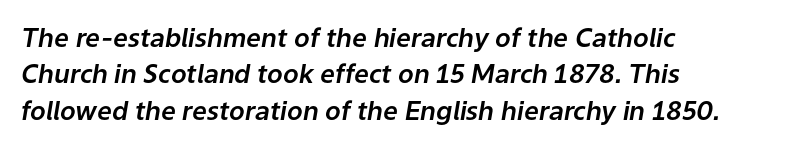
Q: Is the text italic (slanted)? A: Yes, it leans right by about 9 degrees.
Q: Is the text underlined? A: No.
Q: How is the paragraph aligned? A: Left-aligned.
Q: Is the spacing between letters normal or unusually wide? A: Normal.
Q: Is the spacing between lines tight, normal or loose? A: Normal.
